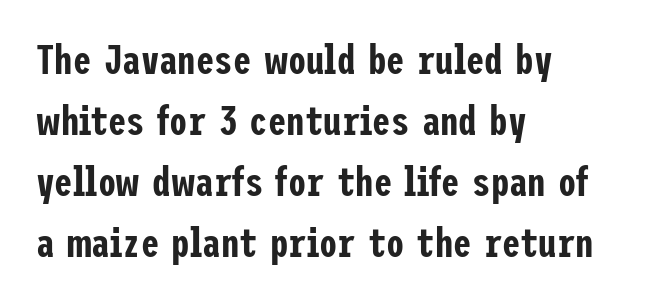
The rag falls on the right side of this text block. Rows of type keep a routine distance in the vertical direction. A clean baseline with only descenders dipping below it. This sample uses a sans-serif face. Letter spacing: default.
